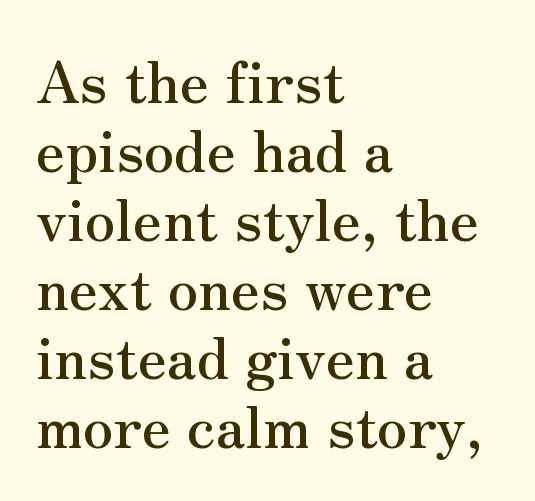
The image shows 57 px serif type, upright; set left-aligned, line spacing 1.21x, normal letter spacing, not underlined; medium stroke contrast and a small x-height.
